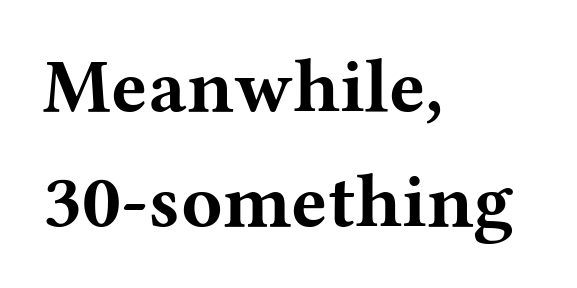
Caption: multi-line text, flush left, ragged right. You could call the tracking neutral — neither tight nor loose. Weight check: bold — yes, fully. Whoever set this chose a conventional vertical rhythm. Serifs: yes, visible at the terminals of the letterforms. The words here are not underlined.
